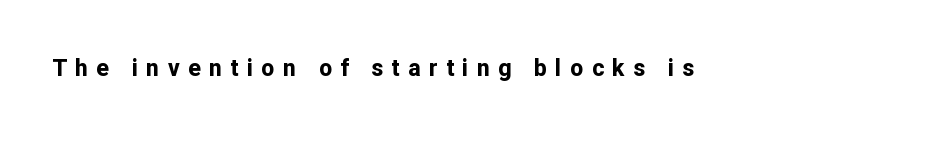
{"italic": "no", "bold": "yes", "underline": "no", "letter_spacing": "wide", "letter_spacing_em": 0.37, "glyph_px": 23}
